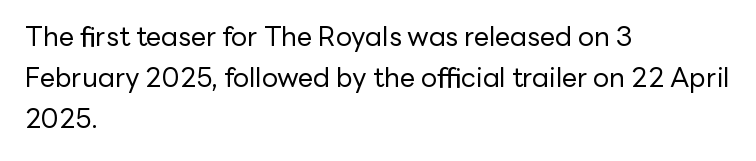
{"italic": "no", "bold": "no", "underline": "no", "align": "left", "line_spacing": "normal", "line_spacing_ratio": 1.52, "letter_spacing": "normal", "letter_spacing_em": 0.0, "glyph_px": 27}
